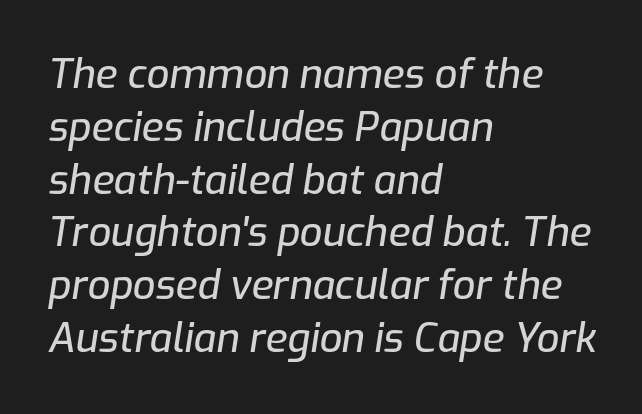
Q: Is the text italic (slanted)? A: Yes, it leans right by about 9 degrees.
Q: Is the text underlined? A: No.
Q: How is the paragraph aligned? A: Left-aligned.
Q: Is the spacing between letters normal or unusually wide? A: Normal.
Q: Is the spacing between lines tight, normal or loose? A: Normal.
Q: Width (condensed, normal, or wide)? A: Normal.
Q: Stroke contrast? A: Low.
Q: x-height? A: Medium.
Q: Monospaced? A: No.
